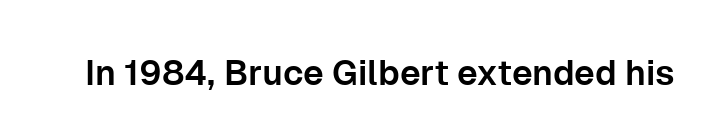
{"serif": "no", "italic": "no", "width": "normal", "stroke_contrast": "low", "x_height": "medium", "monospaced": "no", "underline": "no", "letter_spacing": "normal", "letter_spacing_em": 0.0, "glyph_px": 35}
